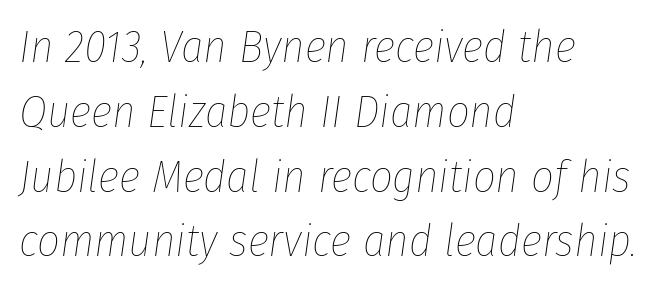
Q: Is the text bold? A: No.
Q: Is the text italic (slanted)? A: Yes, it leans right by about 8 degrees.
Q: Is the text underlined? A: No.
Q: How is the paragraph aligned? A: Left-aligned.
Q: Is the spacing between letters normal or unusually wide? A: Normal.
Q: Is the spacing between lines tight, normal or loose? A: Normal.
Q: Width (condensed, normal, or wide)? A: Condensed.
Q: Stroke contrast? A: Low.
Q: x-height? A: Medium.
Q: Monospaced? A: No.
